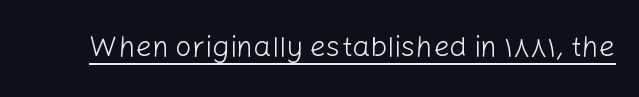
{"serif": "no", "italic": "no", "bold": "no", "weight": "light", "width": "normal", "stroke_contrast": "low", "x_height": "medium", "monospaced": "no", "underline": "yes", "letter_spacing": "normal", "letter_spacing_em": 0.0, "glyph_px": 29}
